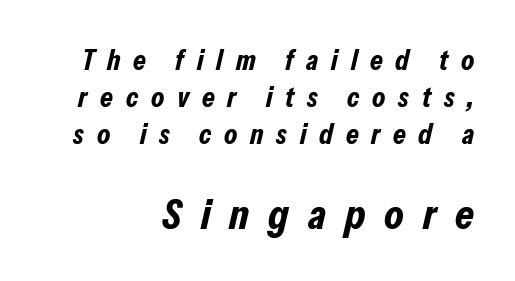
Decoration check: the copy has no underline. The rag falls on the left side of this text block. Weight check: bold — yes, fully. Observe the lean: these are italic letterforms.
